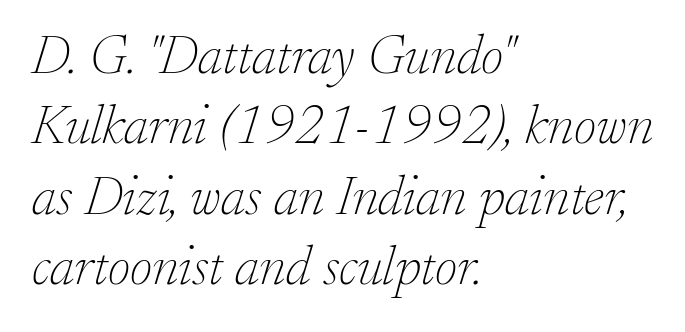
{"serif": "yes", "italic": "yes", "lean": "right", "slant_degrees": 17, "bold": "no", "weight": "thin", "width": "normal", "stroke_contrast": "low", "x_height": "small", "monospaced": "no", "underline": "no", "align": "left", "line_spacing": "normal", "line_spacing_ratio": 1.28, "letter_spacing": "normal", "letter_spacing_em": 0.0, "glyph_px": 55}
